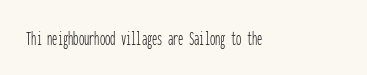
The image shows 21 px text type, upright; set left-aligned, normal letter spacing, not underlined.
